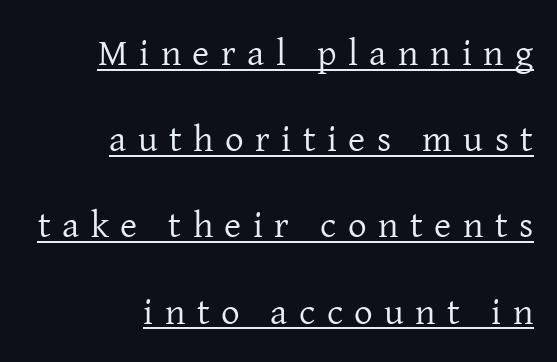
The image shows 37 px regular-weight serif type, upright; set right-aligned, loose line spacing (2.33x), unusually wide letter spacing (+0.31 em), underlined; low stroke contrast and a medium x-height.
